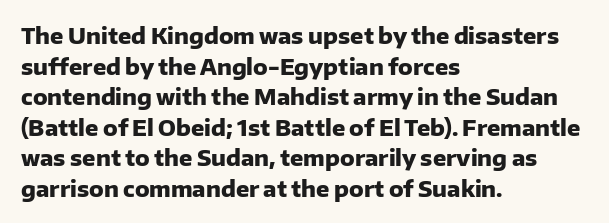
If you drew a line through each stem, it would be perfectly vertical. A normal amount of white space separates one row of letters from the next. Unmarked baselines from the first word to the last. Pretty heavy lettering here — definitely bold. The paragraph has a hard left edge and a soft right edge. These lines keep a tight, regular rhythm from letter to letter.
